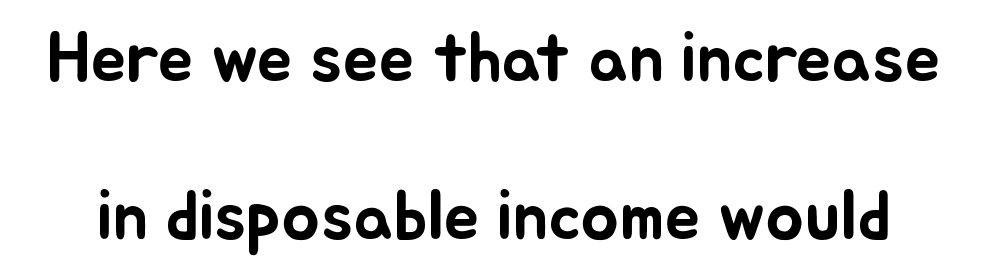
Q: Is the text italic (slanted)? A: No, it is upright.
Q: Is the text underlined? A: No.
Q: Is the spacing between letters normal or unusually wide? A: Normal.
Q: Is the spacing between lines tight, normal or loose? A: Loose.
Q: Width (condensed, normal, or wide)? A: Normal.
Q: Stroke contrast? A: Low.
Q: x-height? A: Small.
Q: Monospaced? A: No.
